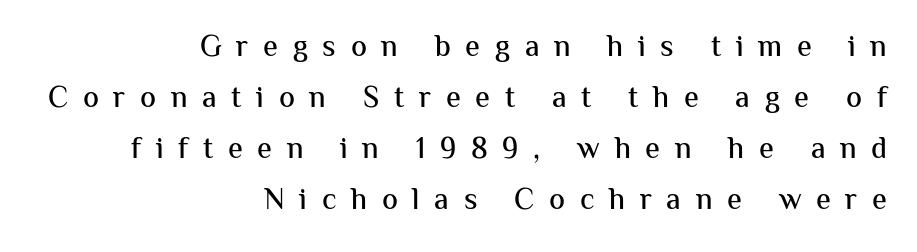
Q: Is the text italic (slanted)? A: No, it is upright.
Q: Is the typeface a serif or a sans-serif typeface? A: Sans-serif.
Q: Is the text underlined? A: No.
Q: How is the paragraph aligned? A: Right-aligned.
Q: Is the spacing between letters normal or unusually wide? A: Unusually wide.
Q: Is the spacing between lines tight, normal or loose? A: Normal.
Q: Width (condensed, normal, or wide)? A: Normal.
Q: Stroke contrast? A: Medium.
Q: x-height? A: Medium.
Q: Monospaced? A: No.
